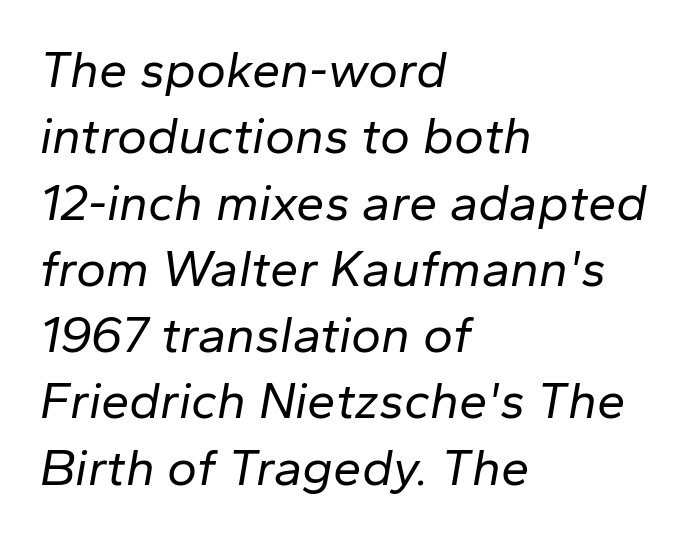
Q: Is the text bold? A: No.
Q: Is the text italic (slanted)? A: Yes, it leans right by about 10 degrees.
Q: Is the text underlined? A: No.
Q: How is the paragraph aligned? A: Left-aligned.
Q: Is the spacing between letters normal or unusually wide? A: Normal.
Q: Is the spacing between lines tight, normal or loose? A: Normal.
Q: Width (condensed, normal, or wide)? A: Normal.
Q: Stroke contrast? A: Low.
Q: x-height? A: Medium.
Q: Monospaced? A: No.
